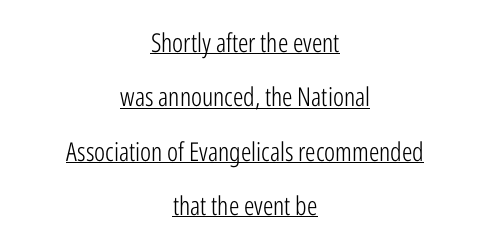
{"italic": "no", "bold": "no", "underline": "yes", "align": "center", "line_spacing": "loose", "line_spacing_ratio": 2.09, "letter_spacing": "normal", "letter_spacing_em": 0.0, "glyph_px": 26}
